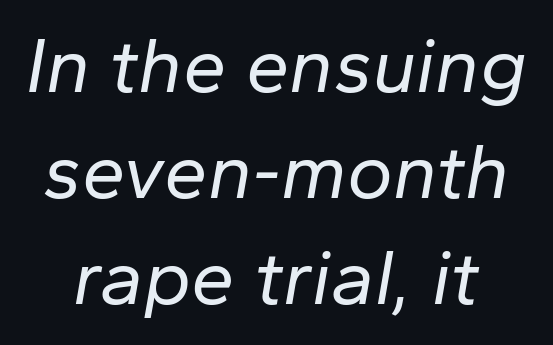
{"italic": "yes", "lean": "right", "slant_degrees": 10, "bold": "no", "weight": "regular", "width": "normal", "stroke_contrast": "low", "x_height": "medium", "monospaced": "no", "underline": "no", "line_spacing": "normal", "line_spacing_ratio": 1.36, "letter_spacing": "normal", "letter_spacing_em": 0.0, "glyph_px": 78}
